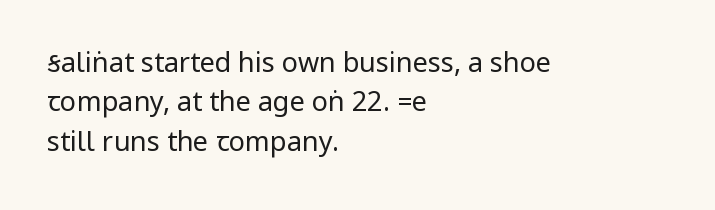
The image shows 27 px text type, upright; set left-aligned, normal line spacing (1.46x), normal letter spacing, not underlined.
